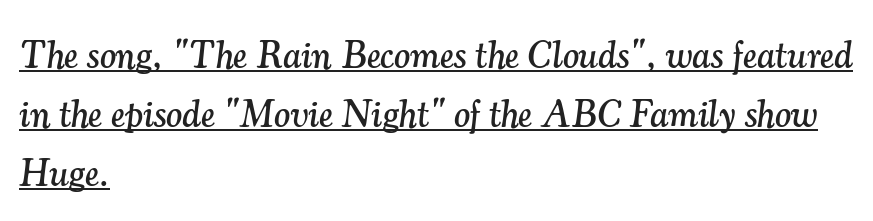
Q: Is the text italic (slanted)? A: Yes, it leans right by about 7 degrees.
Q: Is the typeface a serif or a sans-serif typeface? A: Serif.
Q: Is the text underlined? A: Yes.
Q: How is the paragraph aligned? A: Left-aligned.
Q: Is the spacing between letters normal or unusually wide? A: Normal.
Q: Is the spacing between lines tight, normal or loose? A: Normal.
Q: Width (condensed, normal, or wide)? A: Normal.
Q: Stroke contrast? A: Medium.
Q: x-height? A: Small.
Q: Monospaced? A: No.
